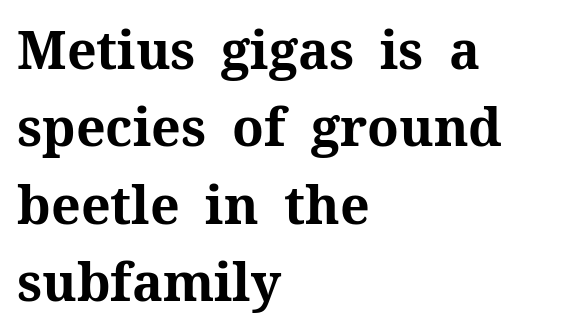
The image shows 52 px bold serif type, upright; set left-aligned, normal line spacing (1.49x), normal letter spacing, not underlined; medium stroke contrast and a medium x-height.
